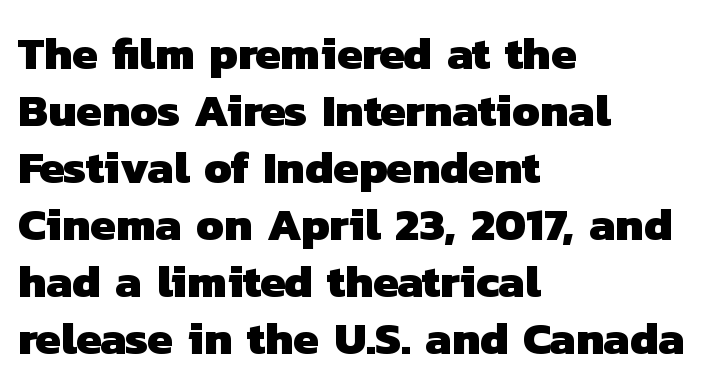
The image shows 46 px heavy sans-serif type; set left-aligned, line spacing 1.24x, normal letter spacing, not underlined; low stroke contrast and a medium x-height.
